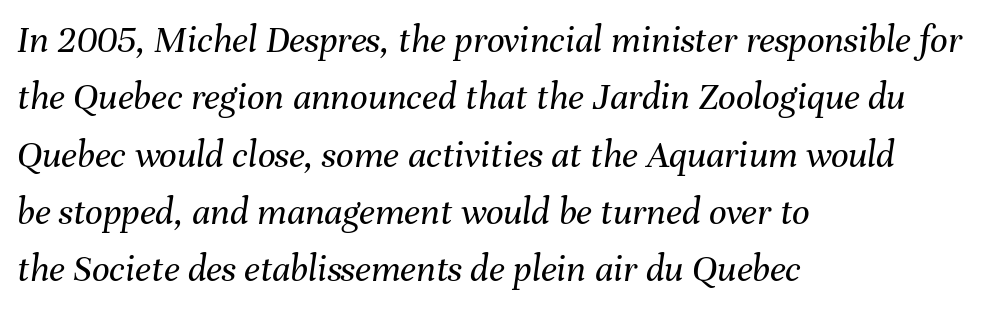
Q: Is the text bold? A: No.
Q: Is the text italic (slanted)? A: Yes, it leans right by about 8 degrees.
Q: Is the text underlined? A: No.
Q: How is the paragraph aligned? A: Left-aligned.
Q: Is the spacing between letters normal or unusually wide? A: Normal.
Q: Is the spacing between lines tight, normal or loose? A: Normal.
Q: Width (condensed, normal, or wide)? A: Normal.
Q: Stroke contrast? A: Medium.
Q: x-height? A: Medium.
Q: Monospaced? A: No.
